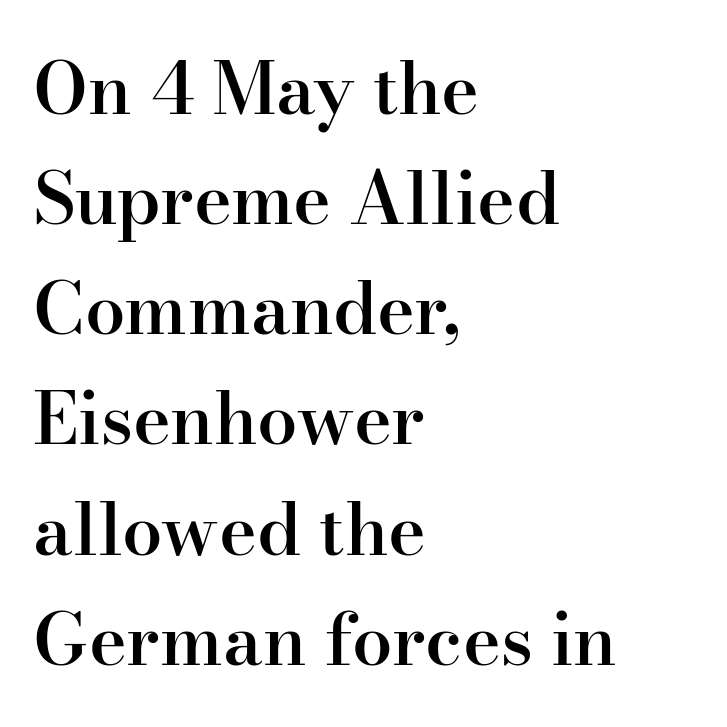
{"serif": "yes", "italic": "no", "bold": "semi", "weight": "semibold", "width": "normal", "stroke_contrast": "high", "x_height": "small", "monospaced": "no", "underline": "no", "align": "left", "line_spacing": "normal", "line_spacing_ratio": 1.53, "letter_spacing": "normal", "letter_spacing_em": 0.0, "glyph_px": 72}
